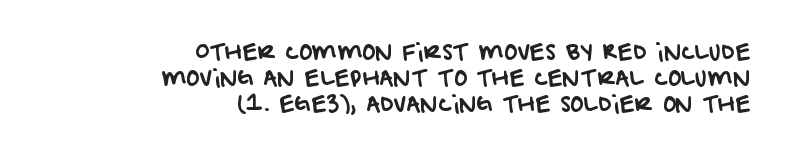
Q: Is the text underlined? A: No.
Q: How is the paragraph aligned? A: Right-aligned.
Q: Is the spacing between letters normal or unusually wide? A: Normal.
